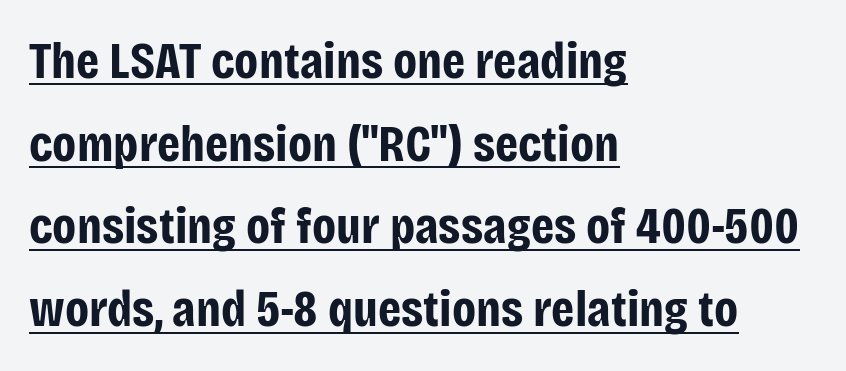
{"serif": "no", "italic": "no", "bold": "yes", "weight": "bold", "width": "condensed", "stroke_contrast": "low", "x_height": "large", "monospaced": "no", "underline": "yes", "align": "left", "line_spacing": "normal", "line_spacing_ratio": 1.59, "letter_spacing": "normal", "letter_spacing_em": 0.0, "glyph_px": 52}
